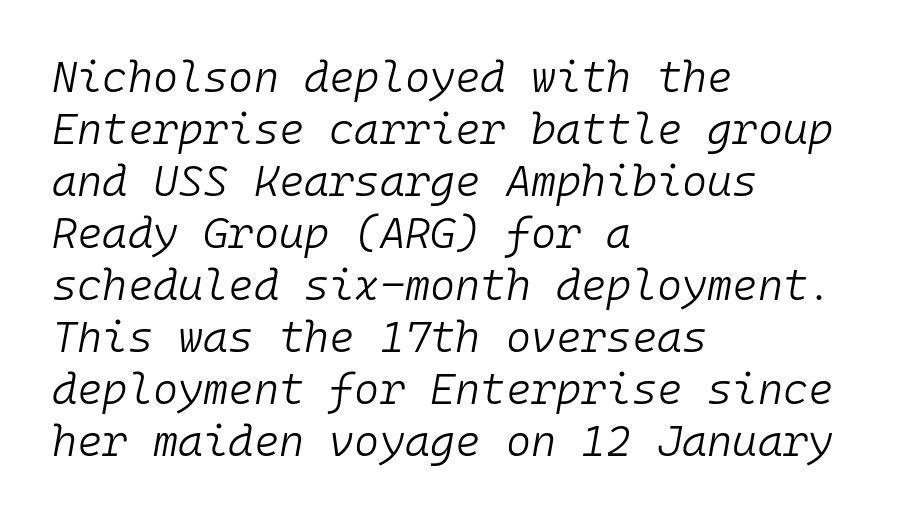
The image shows 43 px light type, italic (leaning right), monospaced; set left-aligned, line spacing 1.21x, normal letter spacing, not underlined; low stroke contrast and a medium x-height.
